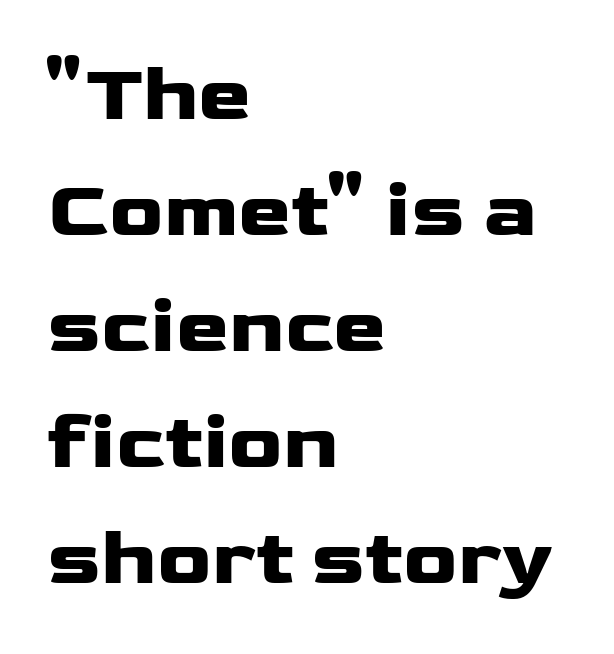
The image shows 80 px heavy, wide sans-serif type, upright; set left-aligned, normal line spacing (1.45x), normal letter spacing, not underlined; low stroke contrast and a medium x-height.
